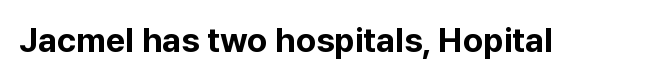
Q: Is the text bold? A: Yes.
Q: Is the text italic (slanted)? A: No, it is upright.
Q: Is the typeface a serif or a sans-serif typeface? A: Sans-serif.
Q: Is the text underlined? A: No.
Q: Is the spacing between letters normal or unusually wide? A: Normal.
Q: Width (condensed, normal, or wide)? A: Normal.
Q: Stroke contrast? A: Low.
Q: x-height? A: Medium.
Q: Monospaced? A: No.
